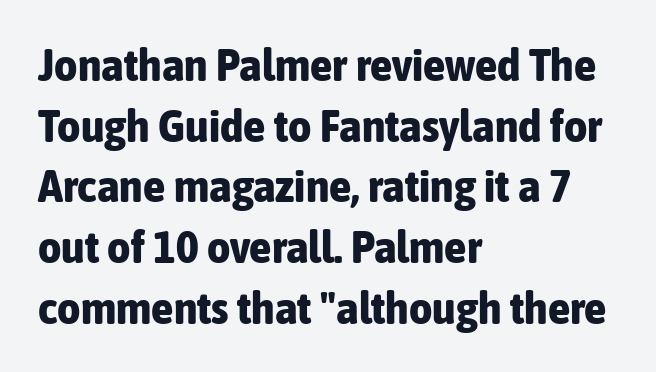
Leading matches the norm, producing a regular column. Standard letterfit; no display-style spreading of the glyphs. Spacing verdict: proportional, widths tailored to each character. Weight check: bold — yes, fully. Line beginnings align vertically; line endings do not.
